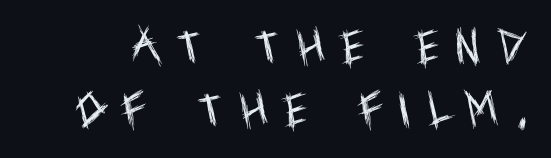
The image shows 38 px regular-weight, condensed sans-serif type, upright; set normal line spacing (1.67x), unusually wide letter spacing (+0.45 em), not underlined; a large x-height.
